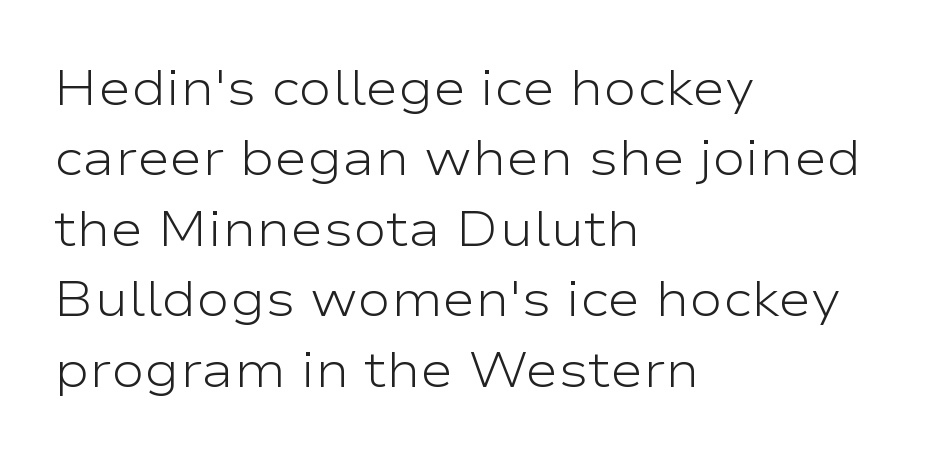
Q: Is the text bold? A: No.
Q: Is the text italic (slanted)? A: No, it is upright.
Q: Is the typeface a serif or a sans-serif typeface? A: Sans-serif.
Q: Is the text underlined? A: No.
Q: How is the paragraph aligned? A: Left-aligned.
Q: Is the spacing between letters normal or unusually wide? A: Normal.
Q: Is the spacing between lines tight, normal or loose? A: Normal.
Q: Width (condensed, normal, or wide)? A: Wide.
Q: Stroke contrast? A: Low.
Q: x-height? A: Medium.
Q: Monospaced? A: No.
